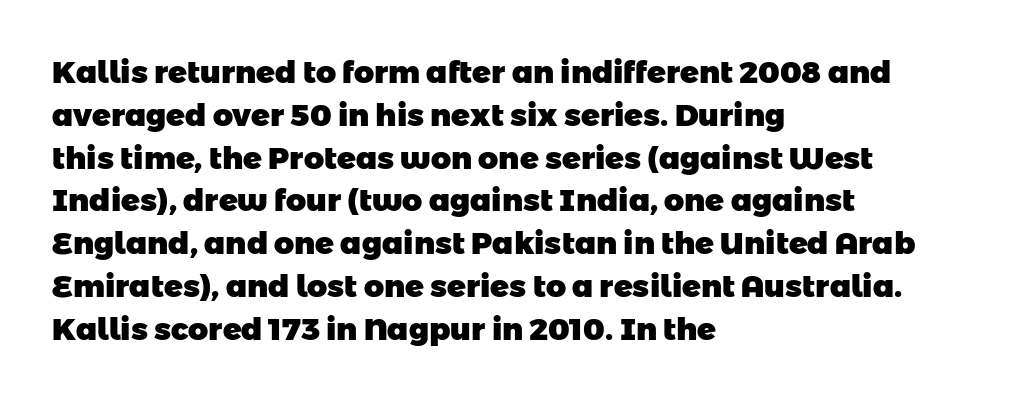
Q: Is the text bold? A: Yes.
Q: Is the typeface a serif or a sans-serif typeface? A: Sans-serif.
Q: Is the text underlined? A: No.
Q: How is the paragraph aligned? A: Left-aligned.
Q: Is the spacing between letters normal or unusually wide? A: Normal.
Q: Is the spacing between lines tight, normal or loose? A: Normal.
Q: Width (condensed, normal, or wide)? A: Normal.
Q: Stroke contrast? A: Low.
Q: x-height? A: Medium.
Q: Monospaced? A: No.
